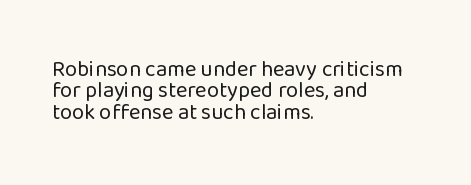
The image shows 22 px text type, upright; set left-aligned, tight line spacing (0.97x), normal letter spacing, not underlined.
